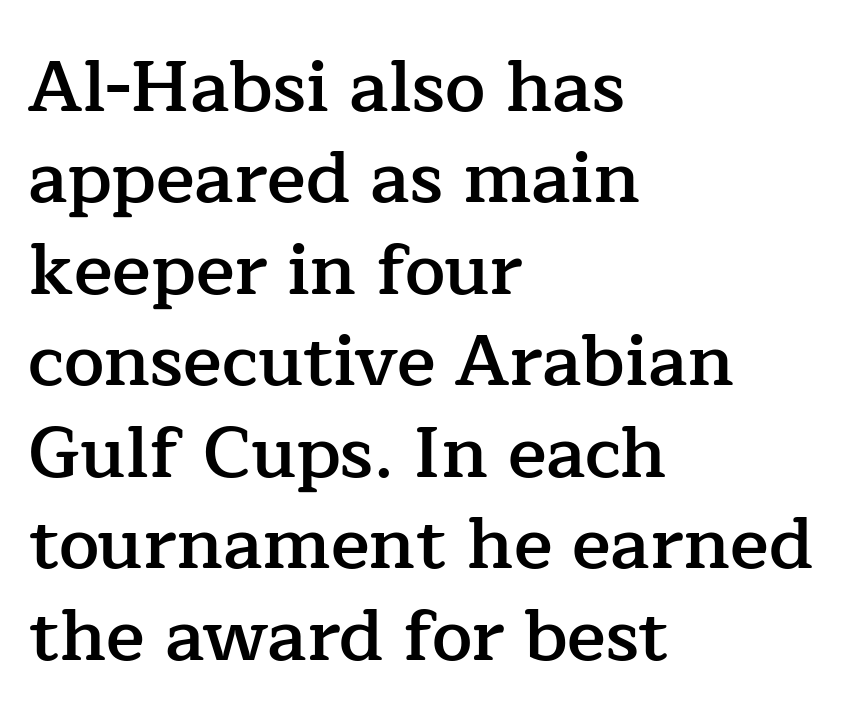
{"serif": "yes", "italic": "no", "bold": "semi", "weight": "semibold", "width": "normal", "stroke_contrast": "low", "x_height": "medium", "monospaced": "no", "underline": "no", "align": "left", "line_spacing": "normal", "line_spacing_ratio": 1.27, "letter_spacing": "normal", "letter_spacing_em": 0.0, "glyph_px": 72}
